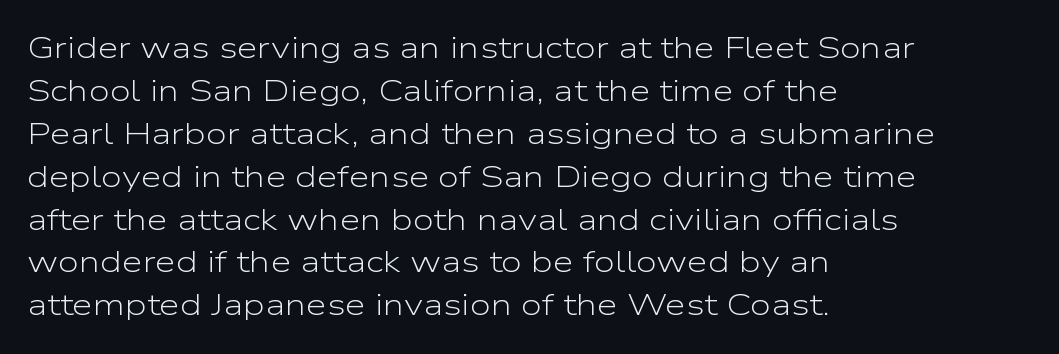
The words here are not underlined. Serif or sans? Sans — the stroke terminals are bare. Rows of type keep a routine distance in the vertical direction. Compared with a typical body face, this is equally light or lighter still. A typesetter would call this proportional, since set widths differ per character. Inter-character spacing is left at the font's built-in metrics.
